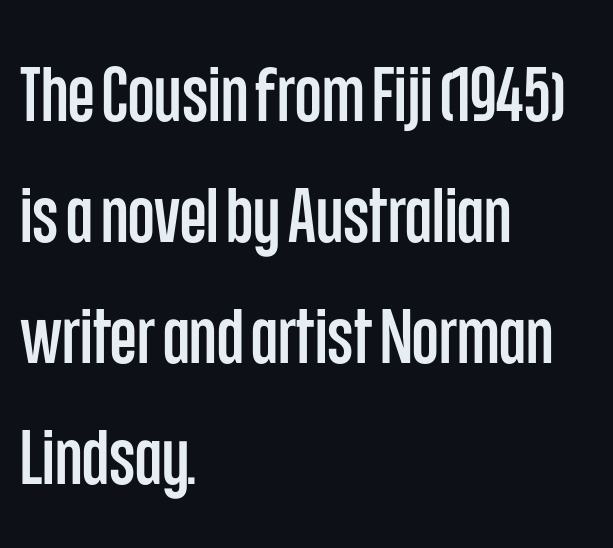
{"serif": "no", "italic": "no", "width": "condensed", "stroke_contrast": "low", "x_height": "large", "monospaced": "no", "underline": "no", "align": "left", "line_spacing": "normal", "line_spacing_ratio": 1.57, "letter_spacing": "normal", "letter_spacing_em": 0.0, "glyph_px": 77}
